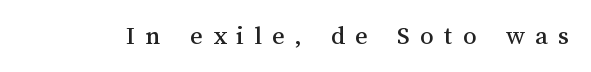
{"italic": "no", "underline": "no", "letter_spacing": "wide", "letter_spacing_em": 0.38, "glyph_px": 27}
